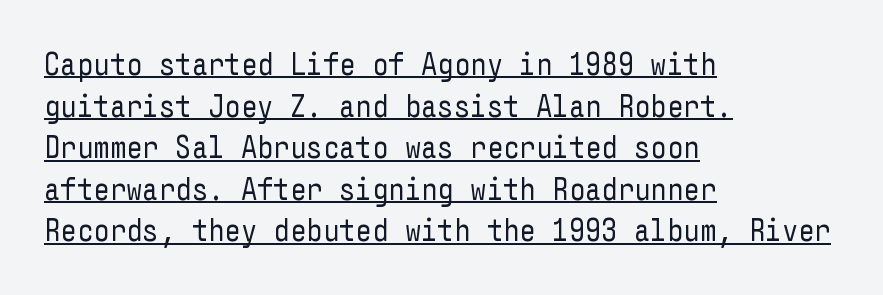
{"serif": "no", "italic": "no", "bold": "no", "weight": "regular", "width": "condensed", "stroke_contrast": "low", "x_height": "medium", "underline": "yes", "align": "left", "line_spacing": "normal", "line_spacing_ratio": 1.3, "letter_spacing": "normal", "letter_spacing_em": 0.0, "glyph_px": 32}
